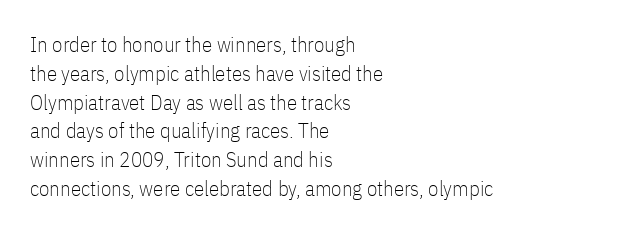
Each new line begins a customary step beneath the previous one. Stems here are at most as thick as an everyday book face. Words appear dense and cohesive because spacing is normal. Descenders hang freely into open space. The axis of the letterforms is exactly vertical.
